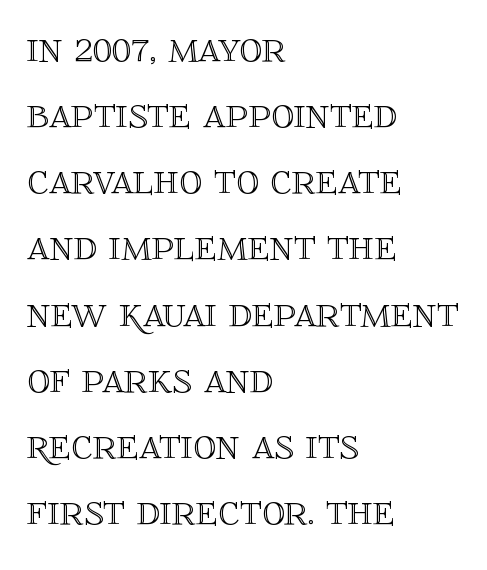
Q: Is the text italic (slanted)? A: No, it is upright.
Q: Is the text underlined? A: No.
Q: How is the paragraph aligned? A: Left-aligned.
Q: Is the spacing between letters normal or unusually wide? A: Normal.
Q: Is the spacing between lines tight, normal or loose? A: Normal.
Q: Width (condensed, normal, or wide)? A: Normal.
Q: x-height? A: Large.
Q: Monospaced? A: No.
